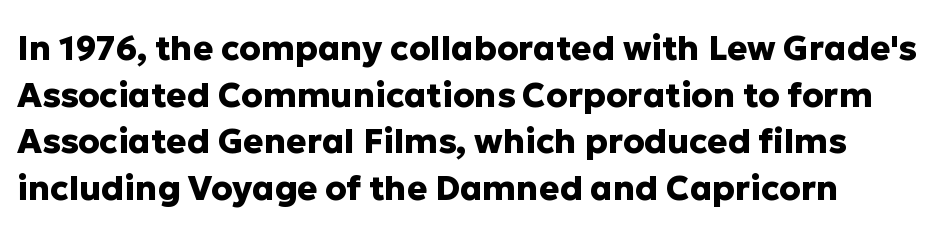
The typeface chosen for these lines omits serifs. Rule under the text: the space is simply empty. This sample has the flowing, uneven cadence of proportional lettering. How are the letters spaced? Ordinarily, with no added tracking. The leading is moderate, giving the passage an even texture.
